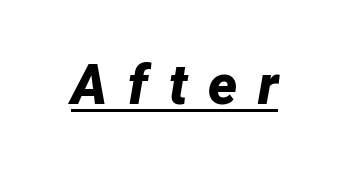
{"italic": "yes", "lean": "right", "slant_degrees": 12, "bold": "yes", "weight": "bold", "width": "normal", "stroke_contrast": "low", "x_height": "medium", "monospaced": "no", "underline": "yes", "letter_spacing": "wide", "letter_spacing_em": 0.38, "glyph_px": 55}
